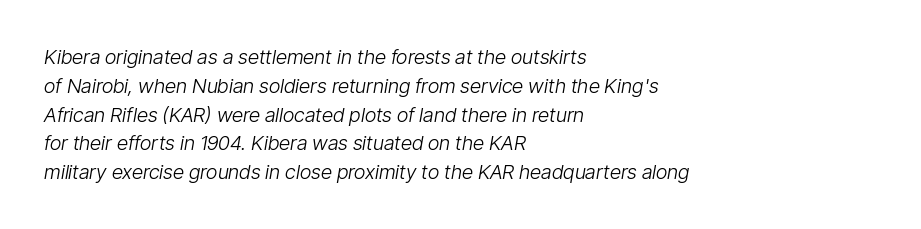
The image shows 20 px text type, italic (leaning right); set left-aligned, normal line spacing (1.44x), normal letter spacing, not underlined.
